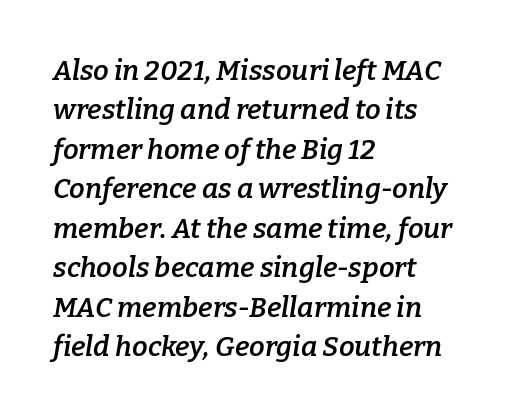
The image shows 28 px semibold serif type, italic (leaning right); set left-aligned, normal line spacing (1.41x), normal letter spacing, not underlined; low stroke contrast and a medium x-height.
